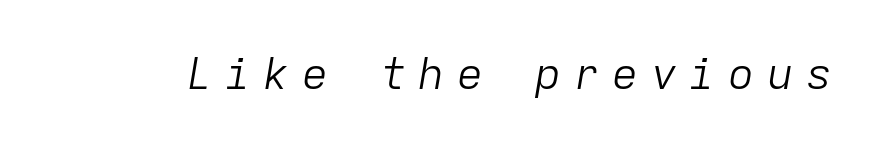
{"italic": "yes", "lean": "right", "slant_degrees": 9, "bold": "no", "weight": "light", "width": "normal", "stroke_contrast": "low", "x_height": "medium", "monospaced": "yes", "underline": "no", "letter_spacing": "wide", "letter_spacing_em": 0.28, "glyph_px": 44}
